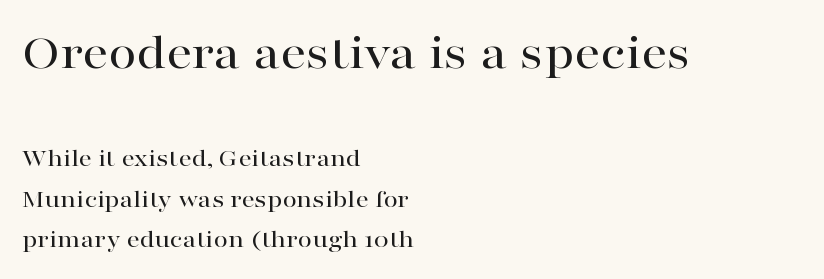
{"serif": "yes", "italic": "no", "width": "wide", "stroke_contrast": "high", "x_height": "medium", "monospaced": "no", "underline": "no", "align": "left", "line_spacing": "normal", "line_spacing_ratio": 1.56, "letter_spacing": "normal", "letter_spacing_em": 0.0, "larger_block": "first", "size_ratio": 1.96, "glyph_px": 51}
